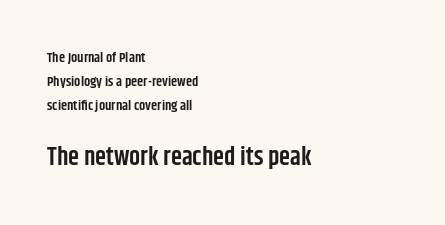
{"italic": "no", "bold": "semi", "underline": "no", "align": "left", "line_spacing": "normal", "line_spacing_ratio": 1.7, "letter_spacing": "normal", "letter_spacing_em": 0.0, "larger_block": "second", "size_ratio": 1.79, "glyph_px": 25}
